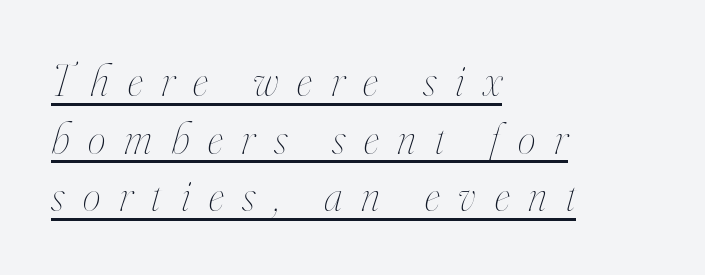
Whoever set this chose a conventional vertical rhythm. Alignment: flush left. The letterforms stand isolated, each surrounded by extra space. The glyphs look as if they've been sheared to an angle. Is there an underline? Yes — a line sits under the letters. The letters look calm and open, with moderate or lighter stems.
